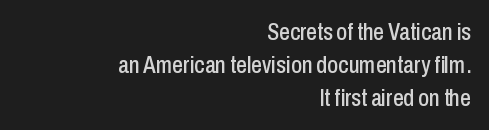
The image shows 24 px text type, upright; set right-aligned, normal line spacing (1.37x), normal letter spacing, not underlined.
